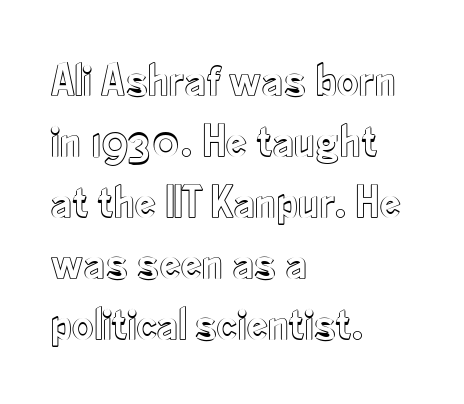
{"italic": "no", "width": "condensed", "x_height": "small", "monospaced": "no", "underline": "no", "align": "left", "line_spacing": "normal", "line_spacing_ratio": 1.3, "letter_spacing": "normal", "letter_spacing_em": 0.0, "glyph_px": 47}
